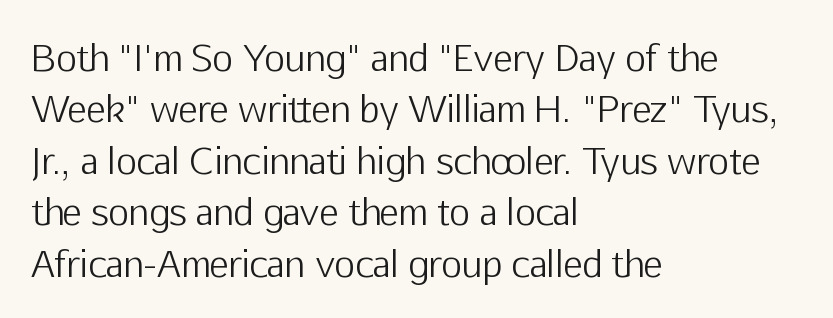
Q: Is the text bold? A: No.
Q: Is the text italic (slanted)? A: No, it is upright.
Q: Is the typeface a serif or a sans-serif typeface? A: Sans-serif.
Q: Is the text underlined? A: No.
Q: How is the paragraph aligned? A: Left-aligned.
Q: Is the spacing between letters normal or unusually wide? A: Normal.
Q: Is the spacing between lines tight, normal or loose? A: Normal.
Q: Width (condensed, normal, or wide)? A: Normal.
Q: Stroke contrast? A: Low.
Q: x-height? A: Medium.
Q: Monospaced? A: No.
